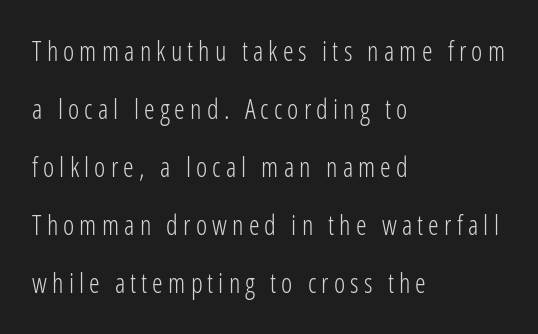
Q: Is the text bold? A: No.
Q: Is the text italic (slanted)? A: No, it is upright.
Q: Is the text underlined? A: No.
Q: How is the paragraph aligned? A: Left-aligned.
Q: Is the spacing between lines tight, normal or loose? A: Loose.
